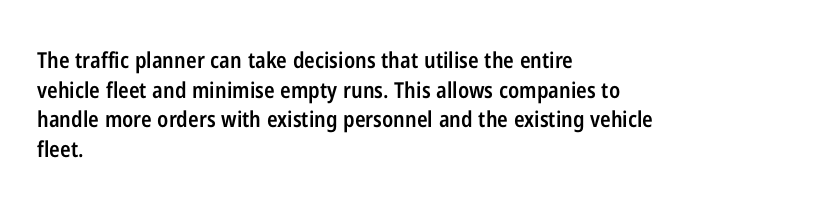
No word sits above an underline. Look at the stroke-to-counter ratio: somewhat heavy, a semibold. When letters stand straight like this, we call the style roman or upright. Observe the ordinary spacing: letters are neighbours, not strangers. The space between consecutive lines is moderate.
